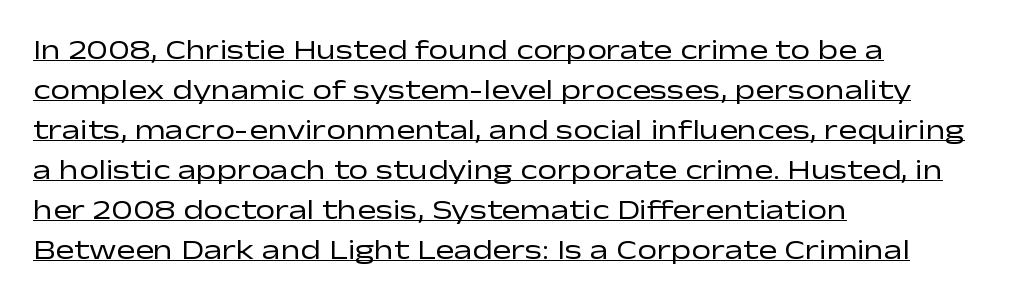
The image shows 28 px regular-weight, wide sans-serif type, upright; set left-aligned, normal line spacing (1.43x), normal letter spacing, underlined; low stroke contrast and a medium x-height.
